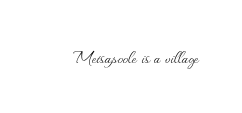
The space directly below the letters is spotless. The line texture is even and compact thanks to regular tracking. These glyphs show unthickened strokes, regular width or finer.
